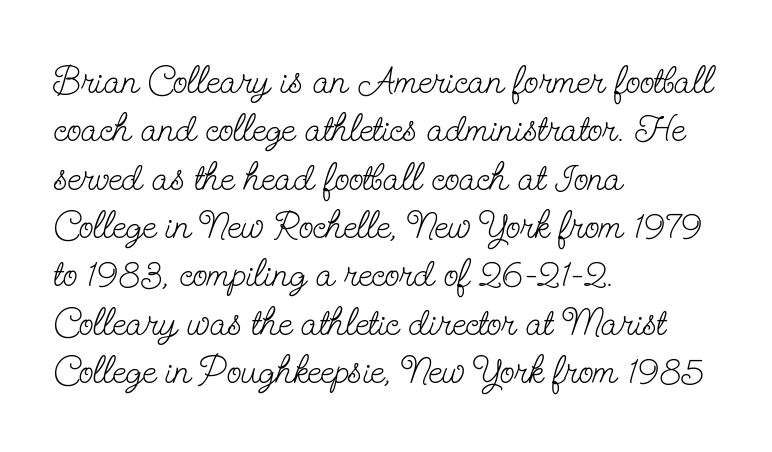
Think of a printed novel: that variable character pitch is what you see here. In CSS terms this would be text-align: left. Are there feet on the stems? There are — it's a serif. A clean baseline with only descenders dipping below it. Stroke thickness stays within the range of a standard reading face or lighter.
